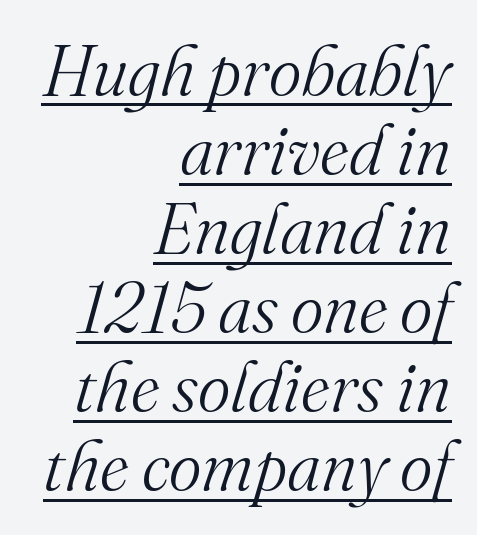
Q: Is the text bold? A: No.
Q: Is the text italic (slanted)? A: Yes, it leans right by about 16 degrees.
Q: Is the typeface a serif or a sans-serif typeface? A: Serif.
Q: Is the text underlined? A: Yes.
Q: How is the paragraph aligned? A: Right-aligned.
Q: Is the spacing between letters normal or unusually wide? A: Normal.
Q: Is the spacing between lines tight, normal or loose? A: Tight.
Q: Width (condensed, normal, or wide)? A: Normal.
Q: Stroke contrast? A: Medium.
Q: x-height? A: Small.
Q: Monospaced? A: No.
